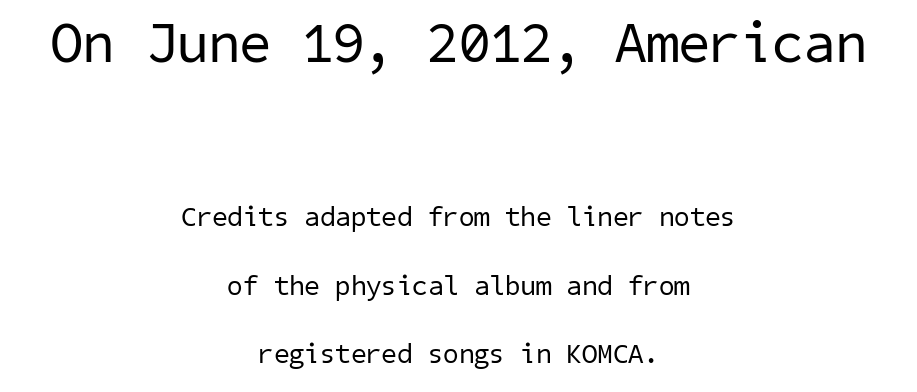
Q: Is the text bold? A: No.
Q: Is the typeface a serif or a sans-serif typeface? A: Sans-serif.
Q: Is the text underlined? A: No.
Q: How is the paragraph aligned? A: Centered.
Q: Is the spacing between letters normal or unusually wide? A: Normal.
Q: Is the spacing between lines tight, normal or loose? A: Loose.
Q: Which block of text is set in a larger size, the first (top) or the second (bottom)? A: The first (top) one.
Q: Width (condensed, normal, or wide)? A: Normal.
Q: Stroke contrast? A: Low.
Q: x-height? A: Medium.
